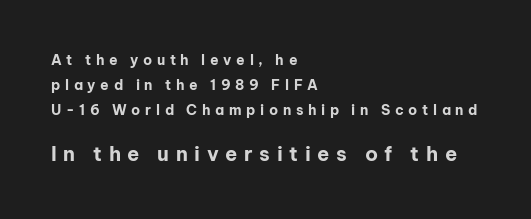
The image shows 20 px bold type, upright; set left-aligned, line spacing 1.77x, unusually wide letter spacing (+0.33 em), not underlined; the second (bottom) block is 1.43x larger.
